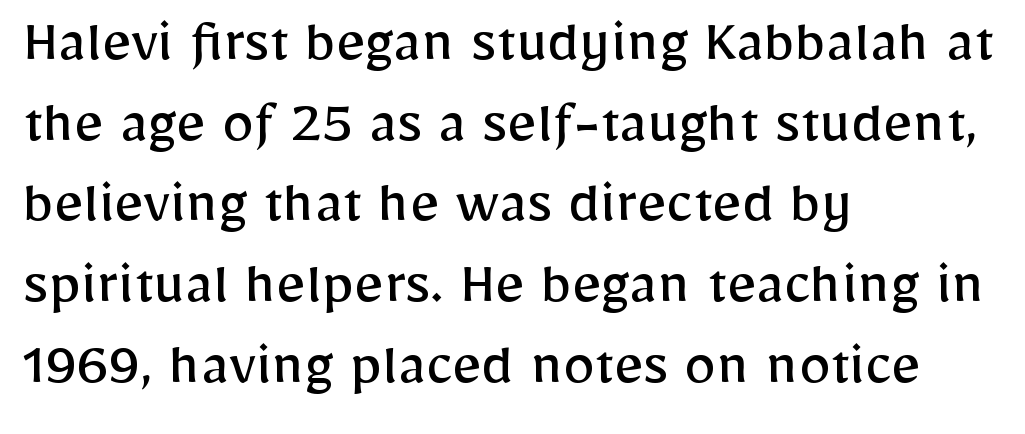
The compositor pushed each line to the left boundary. The letters advance in unequal steps, a hallmark of proportional type. The letters stand straight up with perfectly vertical stems. Each stroke keeps to a modest, everyday thickness or less.
